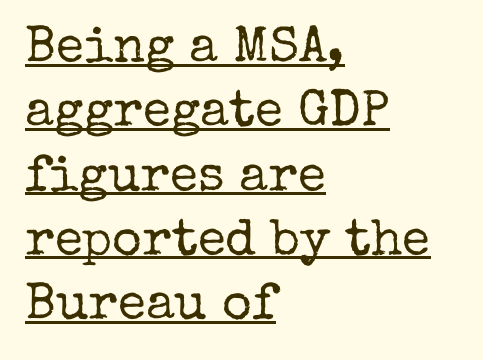
The image shows 51 px regular-weight serif type, upright; set left-aligned, normal line spacing (1.26x), normal letter spacing, underlined; low stroke contrast and a medium x-height.
